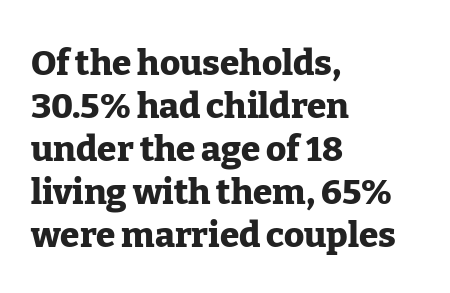
{"serif": "yes", "italic": "no", "bold": "yes", "weight": "heavy", "width": "normal", "stroke_contrast": "low", "x_height": "medium", "monospaced": "no", "underline": "no", "align": "left", "line_spacing_ratio": 1.23, "letter_spacing": "normal", "letter_spacing_em": 0.0, "glyph_px": 35}
